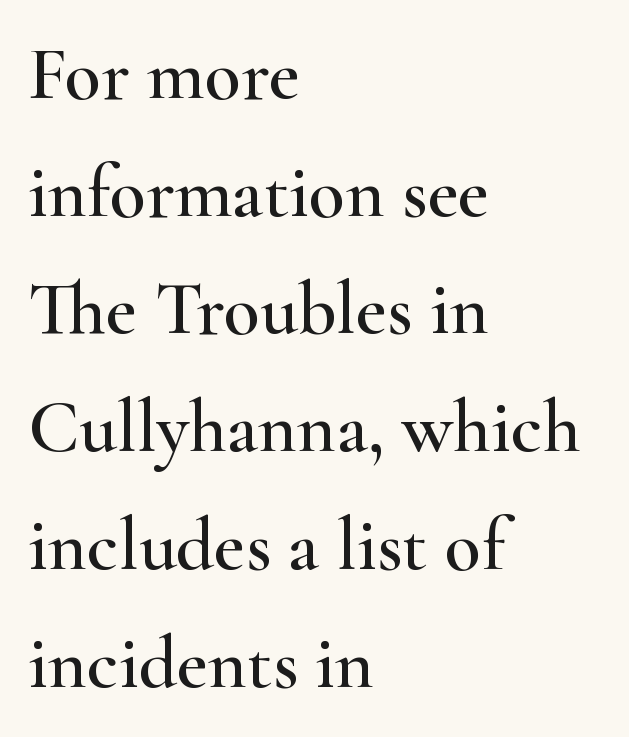
Spacing verdict: proportional, widths tailored to each character. Posture: straight, roman, zero tilt. Horizontal bands of white between lines are of average thickness. A bare baseline throughout the passage. The letterforms sit shoulder to shoulder at normal distance.
